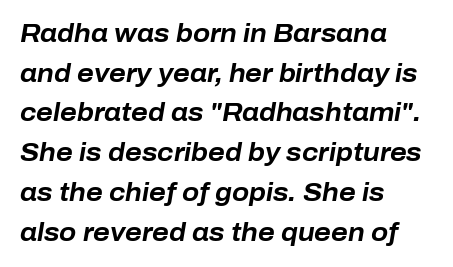
Lines of text with bare space underneath. The gaps between neighbouring characters are ordinary and unremarkable. Notice how the stems are inclined rather than vertical — that's the hallmark of italics. All the whitespace from short lines collects on the right. How heavy is the stroke? Heavy — this is a bold. Compared with typical paragraphs, the rows here are spaced about the same.
